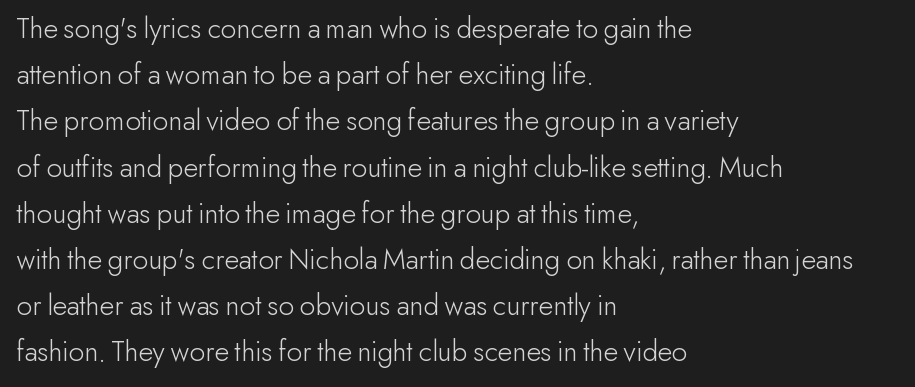
Nobody drew a line under any word here. Note: no serifs on the glyphs. Nothing unusual about the tracking: characters are spaced as the font intends. Reading down the column, the eye jumps a familiar distance to each next line. The letters stand straight up with perfectly vertical stems. The strokes are not fattened; the text isn't bold.
